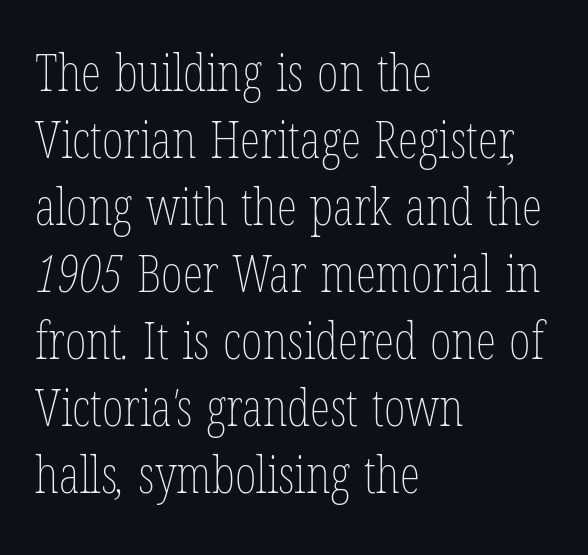
{"bold": "no", "weight": "thin", "width": "condensed", "stroke_contrast": "low", "x_height": "medium", "monospaced": "no", "underline": "no", "align": "left", "line_spacing": "normal", "line_spacing_ratio": 1.29, "letter_spacing": "normal", "letter_spacing_em": 0.0, "glyph_px": 52}
